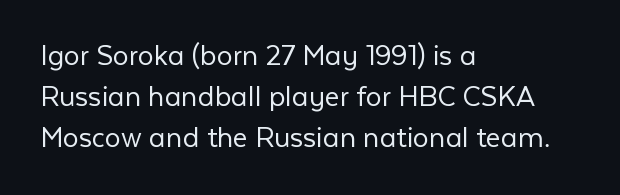
{"serif": "no", "italic": "no", "bold": "no", "weight": "light", "width": "normal", "stroke_contrast": "low", "x_height": "medium", "monospaced": "no", "underline": "no", "align": "left", "line_spacing": "normal", "line_spacing_ratio": 1.28, "letter_spacing": "normal", "letter_spacing_em": 0.0, "glyph_px": 32}
